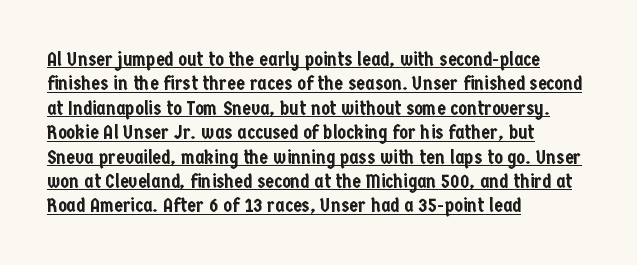
The passage shown is underscored from start to finish. Honestly, the letter spacing is just normal — you wouldn't notice it. Ascenders rise straight up at ninety degrees. Layout note: lines flush left.
